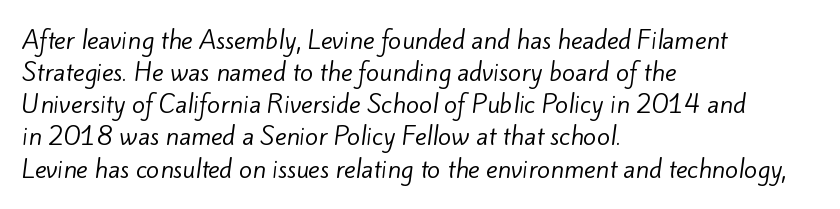
{"bold": "no", "underline": "no", "align": "left", "line_spacing": "normal", "line_spacing_ratio": 1.34, "letter_spacing": "normal", "letter_spacing_em": 0.0, "glyph_px": 24}
